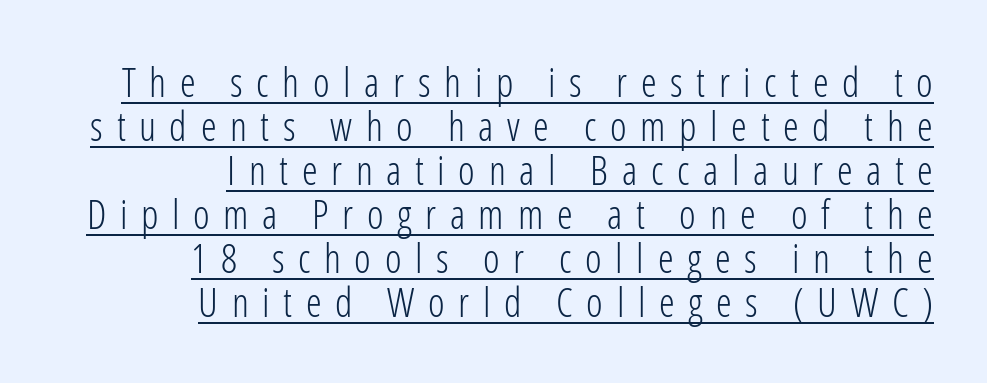
Q: Is the text bold? A: No.
Q: Is the text italic (slanted)? A: No, it is upright.
Q: Is the typeface a serif or a sans-serif typeface? A: Sans-serif.
Q: Is the text underlined? A: Yes.
Q: How is the paragraph aligned? A: Right-aligned.
Q: Is the spacing between letters normal or unusually wide? A: Unusually wide.
Q: Is the spacing between lines tight, normal or loose? A: Tight.
Q: Width (condensed, normal, or wide)? A: Condensed.
Q: Stroke contrast? A: Low.
Q: x-height? A: Medium.
Q: Monospaced? A: No.
